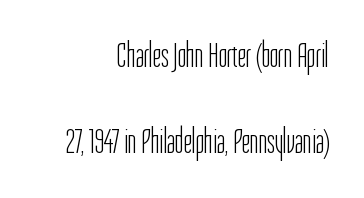
{"serif": "no", "italic": "no", "bold": "no", "weight": "light", "width": "condensed", "stroke_contrast": "low", "x_height": "medium", "monospaced": "no", "underline": "no", "align": "right", "line_spacing": "loose", "line_spacing_ratio": 2.39, "letter_spacing": "normal", "letter_spacing_em": 0.0, "glyph_px": 36}
